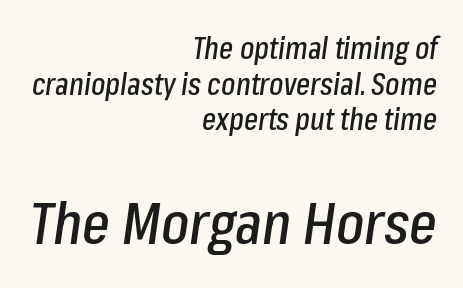
Q: Is the text italic (slanted)? A: Yes, it leans right by about 8 degrees.
Q: Is the text underlined? A: No.
Q: How is the paragraph aligned? A: Right-aligned.
Q: Is the spacing between letters normal or unusually wide? A: Normal.
Q: Which block of text is set in a larger size, the first (top) or the second (bottom)? A: The second (bottom) one.
Q: Width (condensed, normal, or wide)? A: Condensed.
Q: Stroke contrast? A: Low.
Q: x-height? A: Medium.
Q: Monospaced? A: No.
